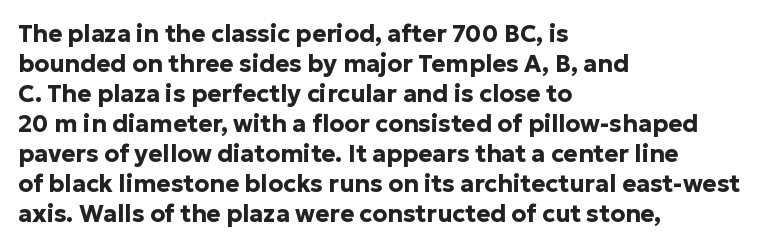
The image shows 24 px bold type, upright; set left-aligned, normal line spacing (1.25x), normal letter spacing, not underlined.
